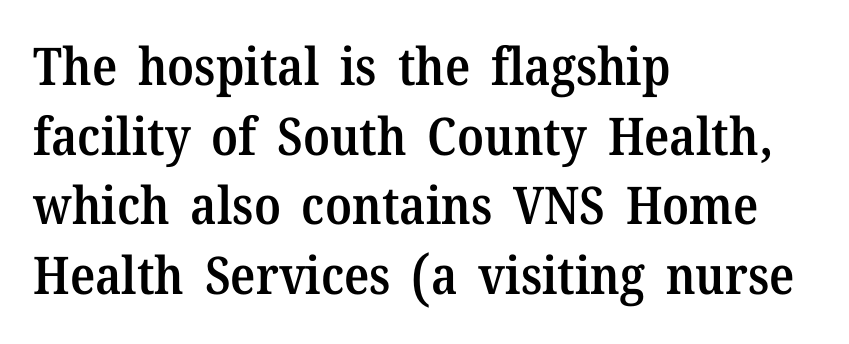
The image shows 52 px semibold serif type, upright; set left-aligned, normal line spacing (1.34x), normal letter spacing, not underlined; medium stroke contrast and a medium x-height.
